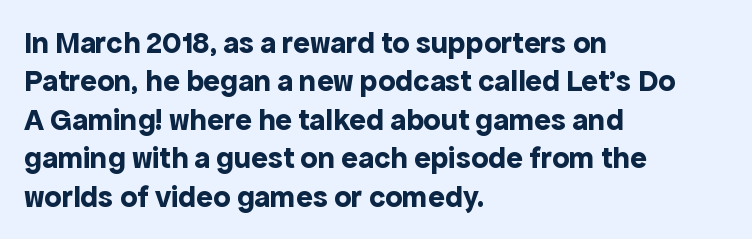
The image shows 31 px bold sans-serif type, upright; set left-aligned, line spacing 1.24x, normal letter spacing, not underlined; a medium x-height.
